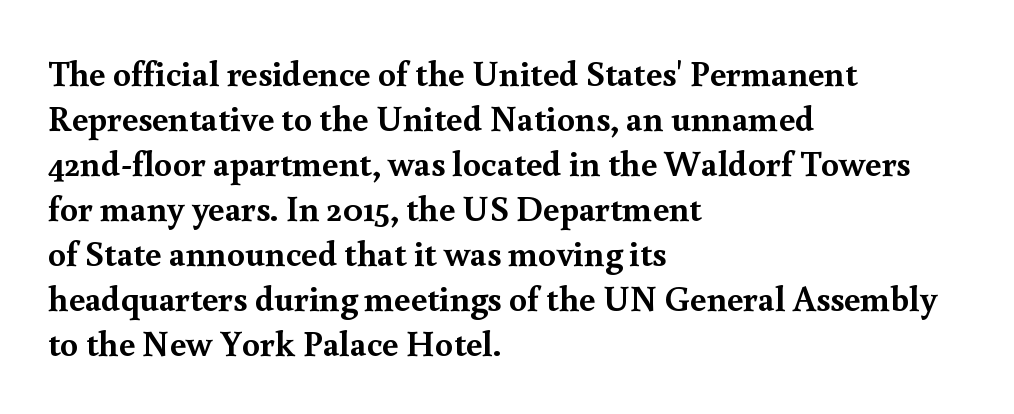
Q: Is the text bold? A: Yes.
Q: Is the text italic (slanted)? A: No, it is upright.
Q: Is the typeface a serif or a sans-serif typeface? A: Serif.
Q: Is the text underlined? A: No.
Q: How is the paragraph aligned? A: Left-aligned.
Q: Is the spacing between letters normal or unusually wide? A: Normal.
Q: Is the spacing between lines tight, normal or loose? A: Normal.
Q: Width (condensed, normal, or wide)? A: Normal.
Q: x-height? A: Small.
Q: Monospaced? A: No.
